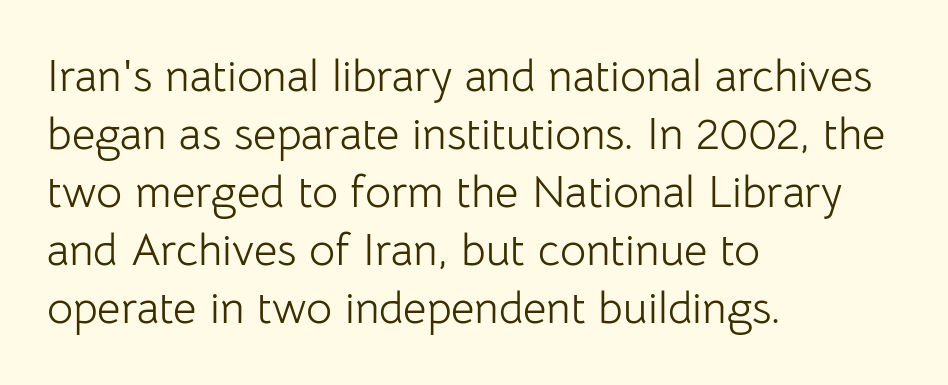
{"serif": "no", "italic": "no", "bold": "no", "weight": "light", "width": "normal", "stroke_contrast": "low", "x_height": "medium", "monospaced": "no", "underline": "no", "align": "left", "line_spacing": "normal", "line_spacing_ratio": 1.29, "letter_spacing": "normal", "letter_spacing_em": 0.0, "glyph_px": 45}
